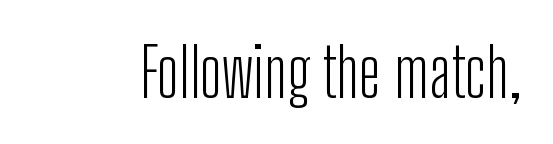
Each word holds together tightly as a unit, with standard inter-letter gaps. A roman cut, with each character standing at attention. Spacing verdict: proportional, widths tailored to each character. The zone under the glyphs is completely vacant. Stroke thickness stays within the range of a standard reading face or lighter.
